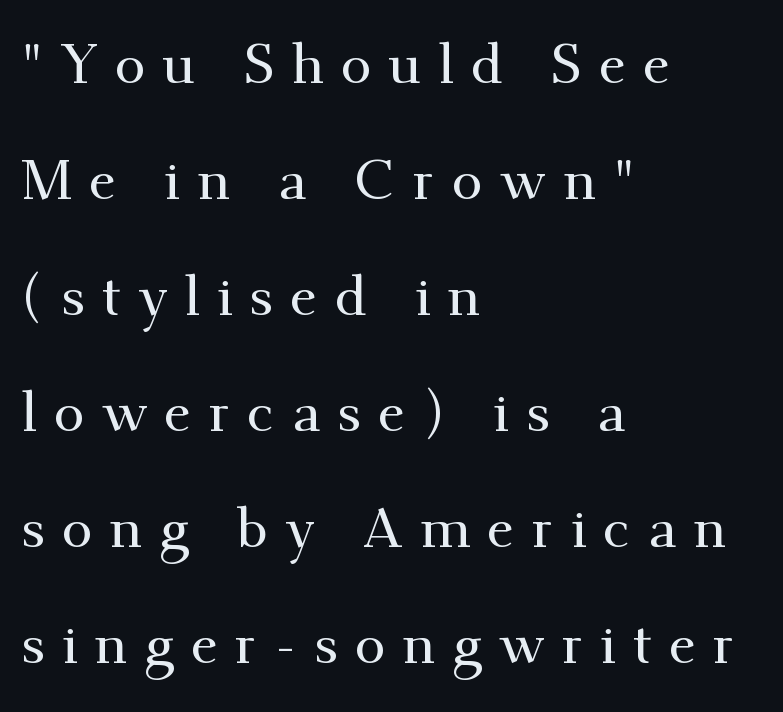
Note the varied advance widths — an 'i' is clearly narrower than an 'm'. The space between consecutive lines is lavish. Observe the wide spacing: letters keep a clear distance from each other. In terms of posture, this sample is upright. Compared with a centered layout, this one pins lines to the left instead. Clear beneath every line of the passage.
